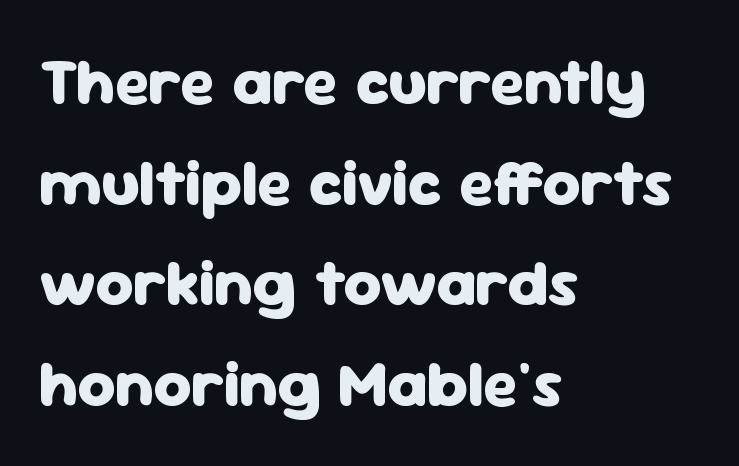
The letters carry no serifs — their stems end cleanly without finishing strokes. Quick note: not italic, upright. The typesetting leans heavy: a genuine bold. The lines are quadded left. Looks like regular typesetting: each glyph gets only the width it needs. The baseline area is clear.
